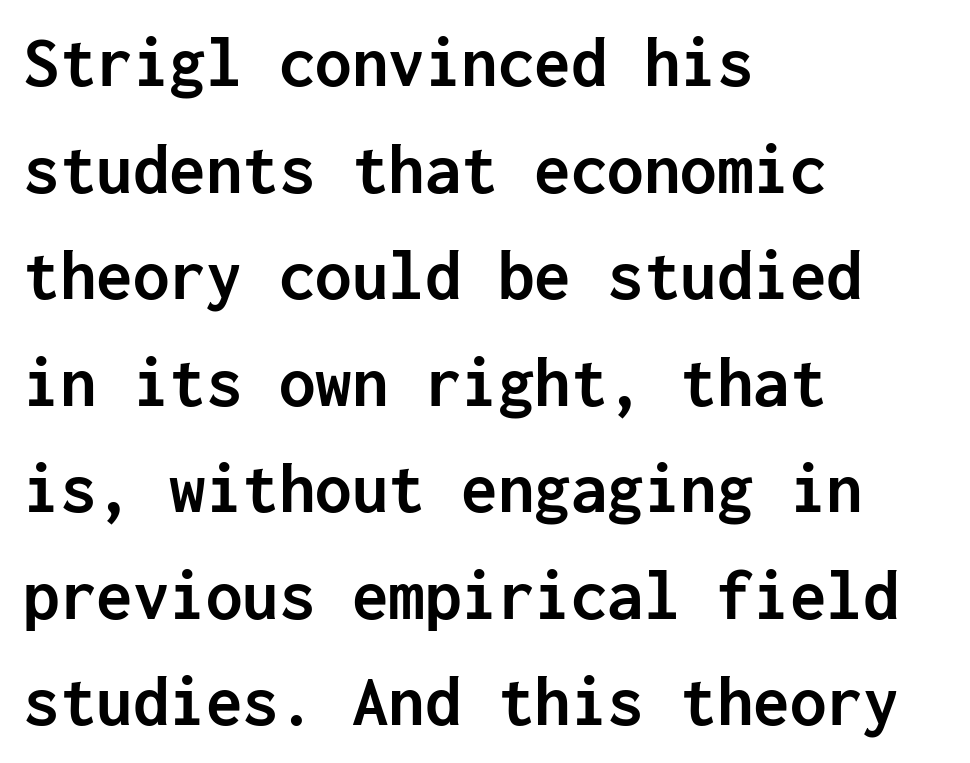
The image shows 73 px semibold sans-serif type, upright, monospaced; set left-aligned, normal line spacing (1.46x), normal letter spacing, not underlined; low stroke contrast and a medium x-height.
